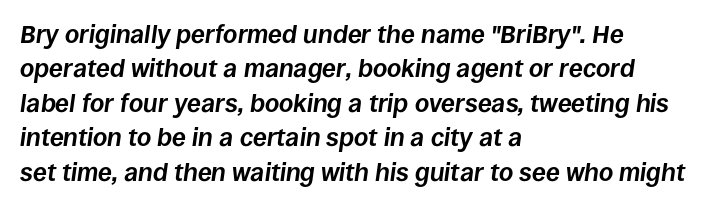
Q: Is the text bold? A: Yes.
Q: Is the text italic (slanted)? A: Yes, it leans right by about 8 degrees.
Q: Is the text underlined? A: No.
Q: How is the paragraph aligned? A: Left-aligned.
Q: Is the spacing between letters normal or unusually wide? A: Normal.
Q: Is the spacing between lines tight, normal or loose? A: Normal.
